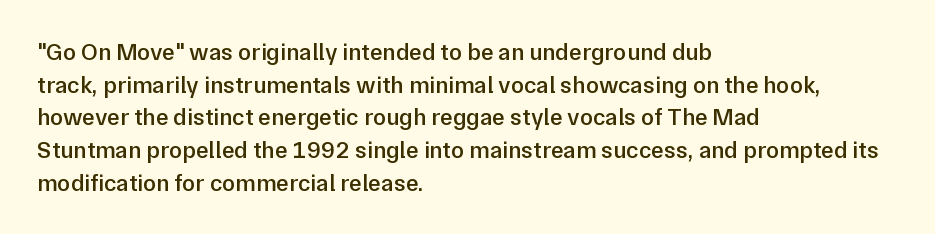
One glance says typical: line gaps are just what's usual. Tracking value appears to be zero — textbook default spacing. Tall strokes in this sample are plumb rather than angled. Firm but not heavy-handed strokes: this text is semibold.
